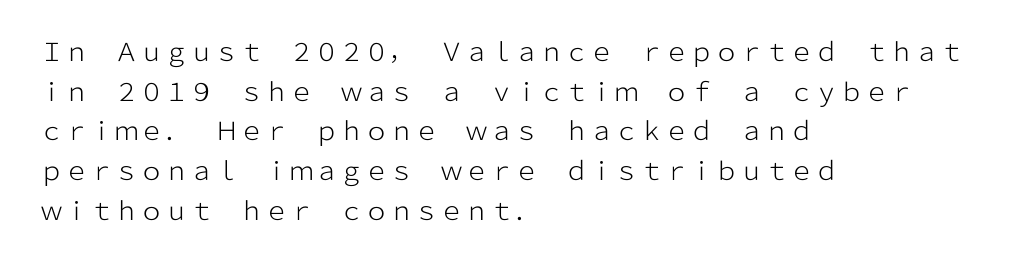
Q: Is the text bold? A: No.
Q: Is the text italic (slanted)? A: No, it is upright.
Q: Is the text underlined? A: No.
Q: How is the paragraph aligned? A: Left-aligned.
Q: Is the spacing between letters normal or unusually wide? A: Normal.
Q: Is the spacing between lines tight, normal or loose? A: Normal.
